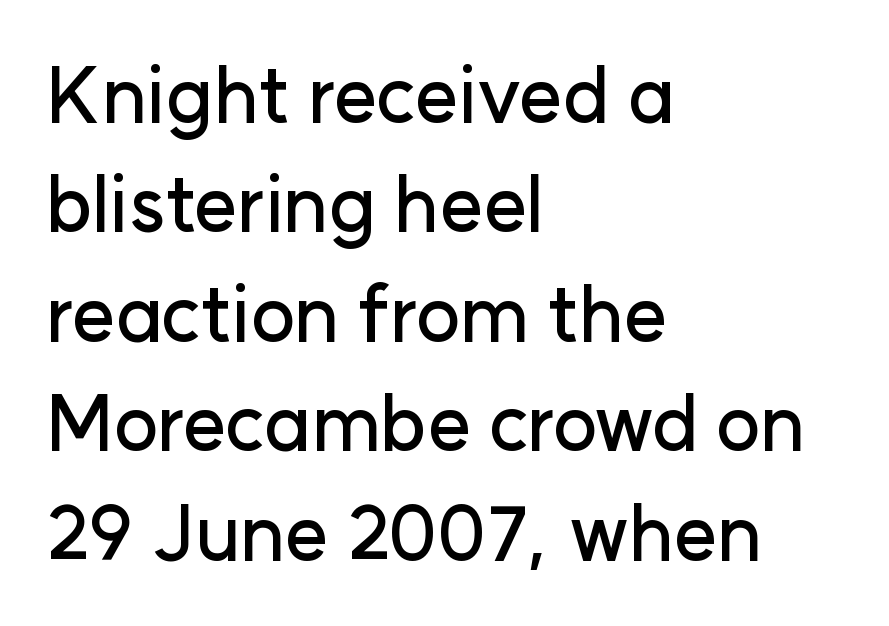
Nobody drew a line under any word here. The text block is weighted toward the left margin, trailing off unevenly rightward. What's the leading like? Ordinary, nothing unusual. The passage shown is typed in a proportional face where columns would drift. Font category for this specimen: sans-serif. Look at the tracking — it's just the regular setting, nothing added.
